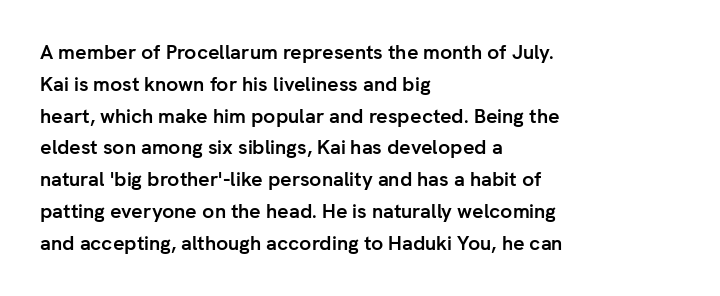
The image shows 20 px bold type, upright; set left-aligned, normal line spacing (1.59x), normal letter spacing, not underlined.
